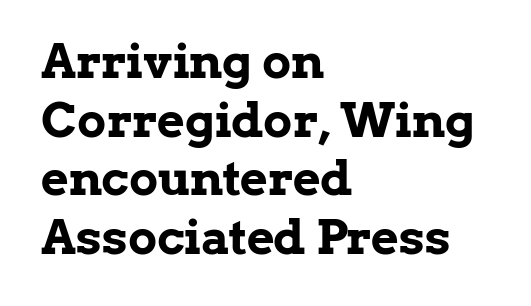
{"serif": "yes", "italic": "no", "bold": "yes", "weight": "bold", "width": "normal", "stroke_contrast": "low", "x_height": "medium", "monospaced": "no", "underline": "no", "align": "left", "line_spacing_ratio": 1.22, "letter_spacing": "normal", "letter_spacing_em": 0.0, "glyph_px": 48}
